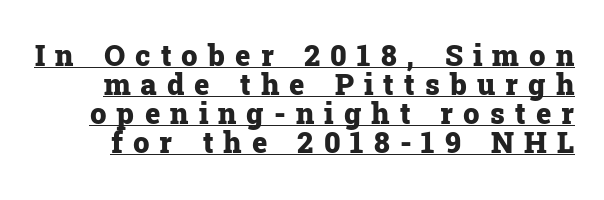
{"serif": "yes", "italic": "no", "bold": "yes", "weight": "heavy", "width": "normal", "stroke_contrast": "low", "x_height": "medium", "monospaced": "no", "underline": "yes", "line_spacing": "tight", "line_spacing_ratio": 1.0, "letter_spacing": "wide", "letter_spacing_em": 0.35, "glyph_px": 29}
